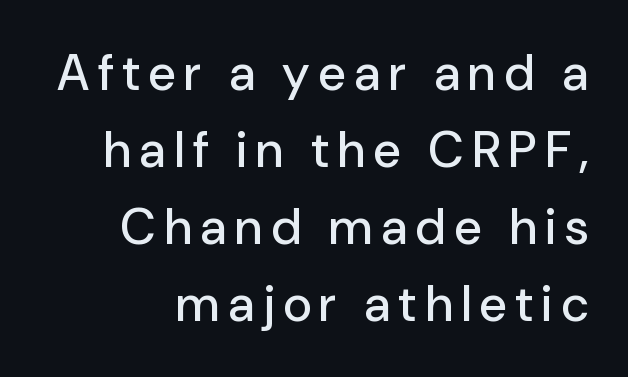
Q: Is the text italic (slanted)? A: No, it is upright.
Q: Is the typeface a serif or a sans-serif typeface? A: Sans-serif.
Q: Is the text underlined? A: No.
Q: Is the spacing between lines tight, normal or loose? A: Normal.
Q: Width (condensed, normal, or wide)? A: Normal.
Q: Stroke contrast? A: Low.
Q: x-height? A: Medium.
Q: Monospaced? A: No.
